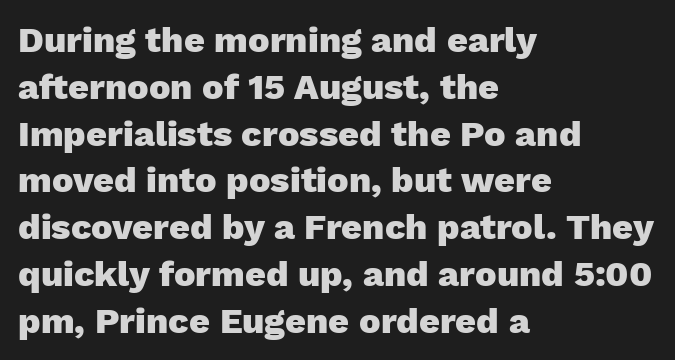
{"serif": "no", "italic": "no", "bold": "yes", "weight": "heavy", "width": "normal", "stroke_contrast": "low", "x_height": "medium", "monospaced": "no", "underline": "no", "align": "left", "line_spacing": "normal", "line_spacing_ratio": 1.3, "letter_spacing": "normal", "letter_spacing_em": 0.0, "glyph_px": 36}
